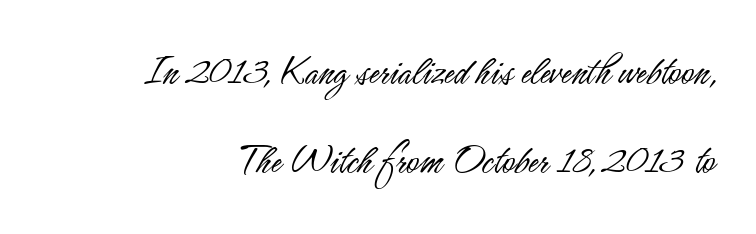
Q: Is the text bold? A: No.
Q: Is the text italic (slanted)? A: Yes.
Q: Is the typeface a serif or a sans-serif typeface? A: Sans-serif.
Q: Is the text underlined? A: No.
Q: How is the paragraph aligned? A: Right-aligned.
Q: Is the spacing between letters normal or unusually wide? A: Normal.
Q: Is the spacing between lines tight, normal or loose? A: Loose.
Q: Width (condensed, normal, or wide)? A: Condensed.
Q: Stroke contrast? A: Low.
Q: x-height? A: Small.
Q: Monospaced? A: No.
